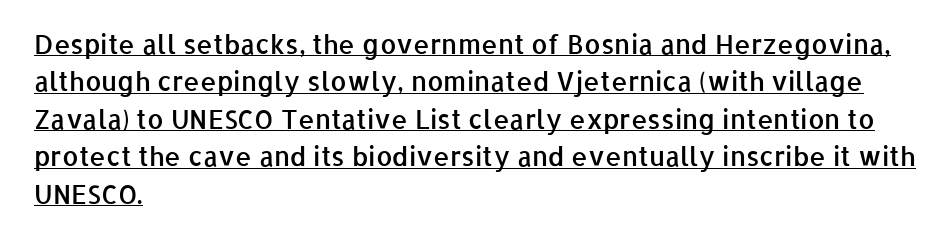
Look at the tracking — it's just the regular setting, nothing added. The typesetter chose a ragged-right arrangement here. A typesetter would call this leading conventional body-copy spacing. Vertical strokes here are truly vertical.
